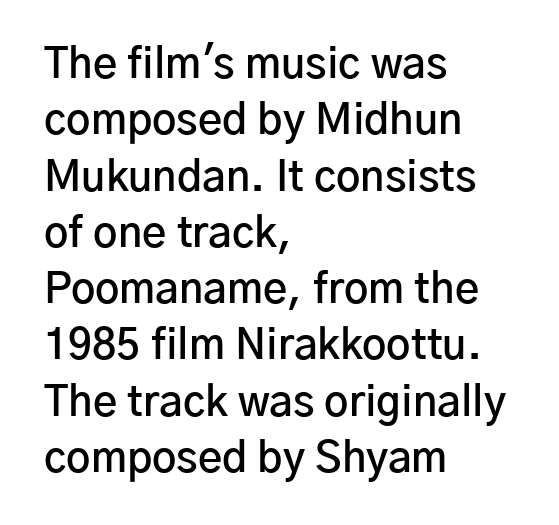
The image shows 42 px semibold sans-serif type, upright; set left-aligned, normal line spacing (1.34x), normal letter spacing, not underlined; low stroke contrast and a medium x-height.
